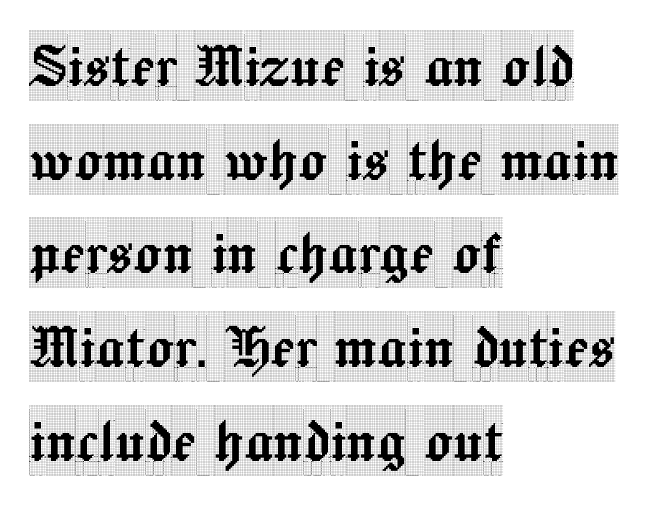
{"serif": "yes", "italic": "no", "width": "condensed", "x_height": "large", "monospaced": "no", "underline": "no", "align": "left", "line_spacing": "normal", "line_spacing_ratio": 1.32, "letter_spacing": "normal", "letter_spacing_em": 0.0, "glyph_px": 71}
